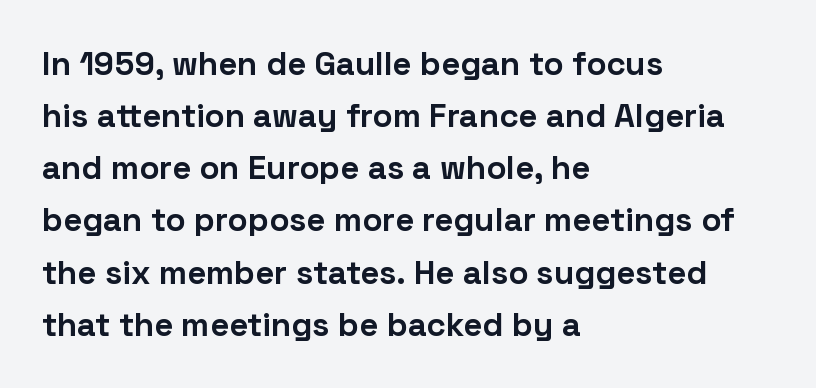
The letters sit at their default tracking, neither squeezed nor spread. Do the letters lean? They stand straight. Think of a printed novel: that variable character pitch is what you see here. Observe the absence of serifs on each vertical stroke in this sample.
